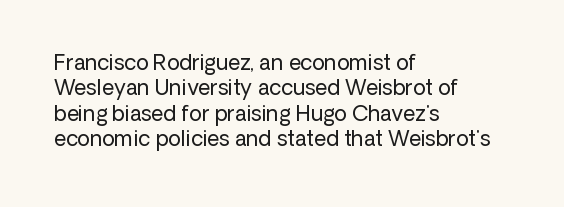
The image shows 21 px text type, upright; set left-aligned, line spacing 1.21x, normal letter spacing, not underlined.
